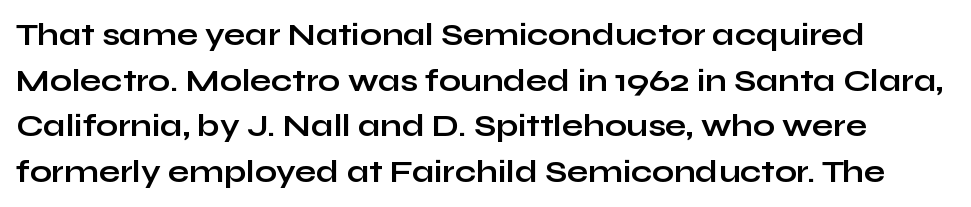
Q: Is the text bold? A: Yes.
Q: Is the text italic (slanted)? A: No, it is upright.
Q: Is the typeface a serif or a sans-serif typeface? A: Sans-serif.
Q: Is the text underlined? A: No.
Q: Is the spacing between letters normal or unusually wide? A: Normal.
Q: Is the spacing between lines tight, normal or loose? A: Normal.
Q: Width (condensed, normal, or wide)? A: Wide.
Q: Stroke contrast? A: Low.
Q: x-height? A: Medium.
Q: Monospaced? A: No.
